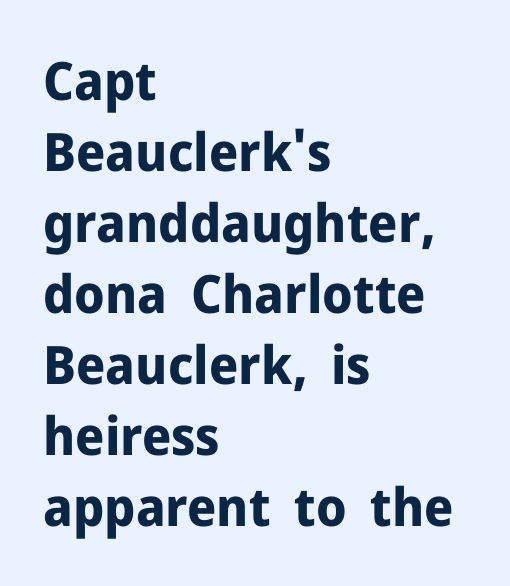
Horizontal alignment here is leftward, the default for most running prose. Every stem runs plumb, perpendicular to the baseline. As a designer I'd log this as weight 700, bold. Unlike a traditional serif, this face leaves its strokes unadorned. Proportional: the letters do not fall into vertical columns.
